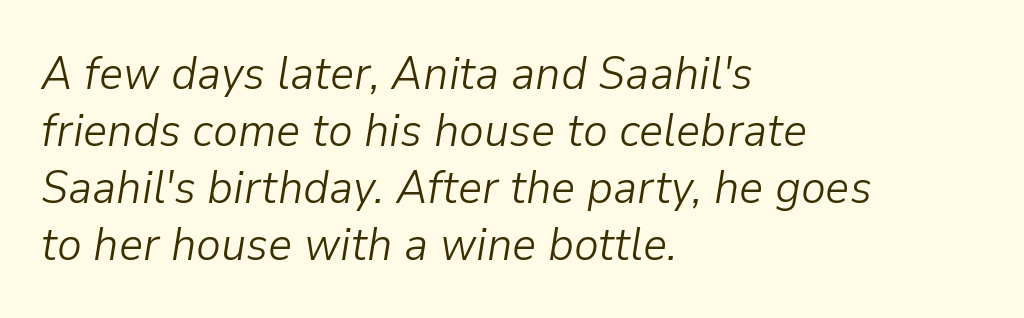
Characters are canted at an angle relative to the baseline's perpendicular. Teacher's note: observe the even left margin — that is flush-left alignment. The passage shown has conventional tracking throughout. Caption: face not bold, strokes unweighted. A typesetter would call this proportional, since set widths differ per character.
